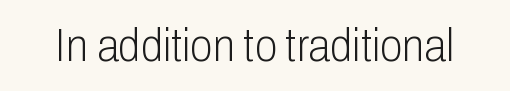
You can tell from the bare stems that sans-serif type was used. Stems here are at most as thick as an everyday book face. Italic: no, the glyphs are upright roman. Honestly, there is no underline to notice here at all.
